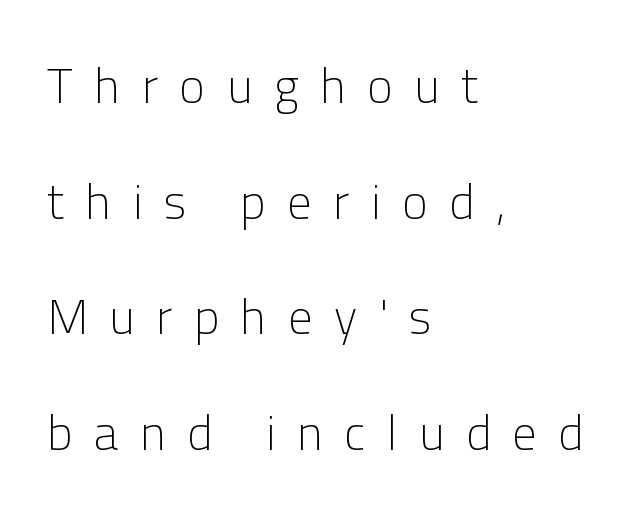
Students, note that the glyphs here are deliberately spaced far apart. Note: no serifs on the glyphs. The space beneath each line is pristine and unruled. Line beginnings align vertically; line endings do not. Each letter keeps its own natural width here, so spacing adapts to shape. Summary of weight: not heavy and not bold.
